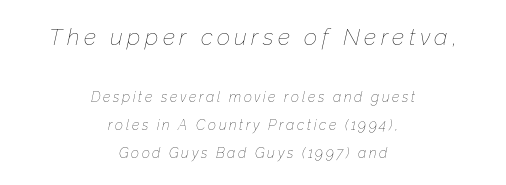
Q: Is the text bold? A: No.
Q: Is the text italic (slanted)? A: Yes, it leans right by about 12 degrees.
Q: Is the text underlined? A: No.
Q: How is the paragraph aligned? A: Centered.
Q: Is the spacing between lines tight, normal or loose? A: Loose.
Q: Which block of text is set in a larger size, the first (top) or the second (bottom)? A: The first (top) one.
